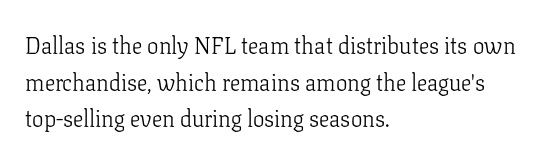
{"italic": "no", "bold": "no", "underline": "no", "align": "left", "line_spacing": "normal", "line_spacing_ratio": 1.59, "letter_spacing": "normal", "letter_spacing_em": 0.0, "glyph_px": 23}
